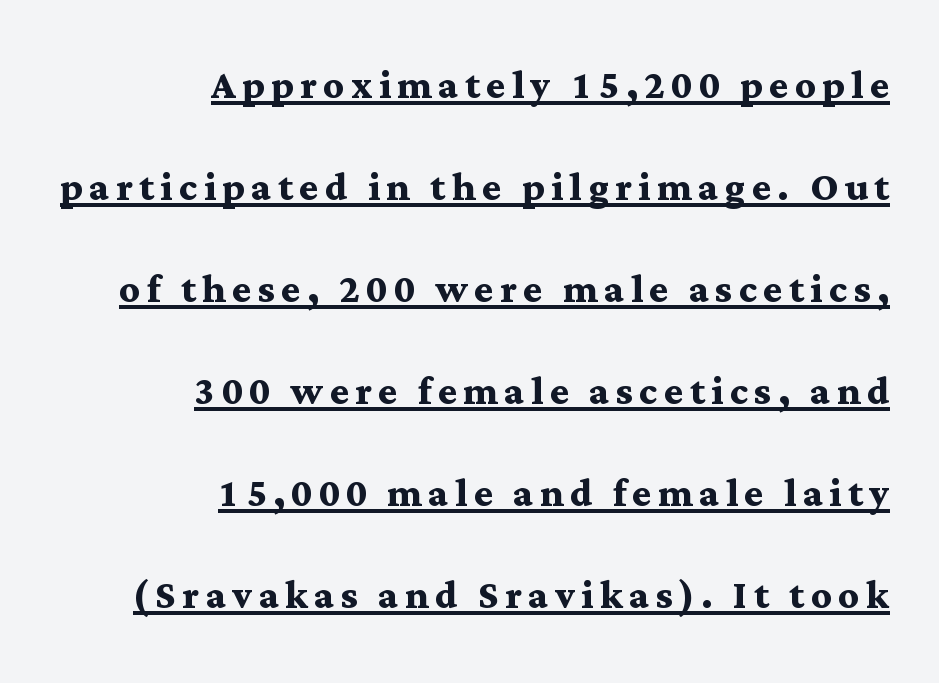
Q: Is the text bold? A: Yes.
Q: Is the text italic (slanted)? A: No, it is upright.
Q: Is the typeface a serif or a sans-serif typeface? A: Serif.
Q: Is the text underlined? A: Yes.
Q: How is the paragraph aligned? A: Right-aligned.
Q: Is the spacing between lines tight, normal or loose? A: Loose.
Q: Width (condensed, normal, or wide)? A: Wide.
Q: Stroke contrast? A: Medium.
Q: x-height? A: Medium.
Q: Monospaced? A: No.
